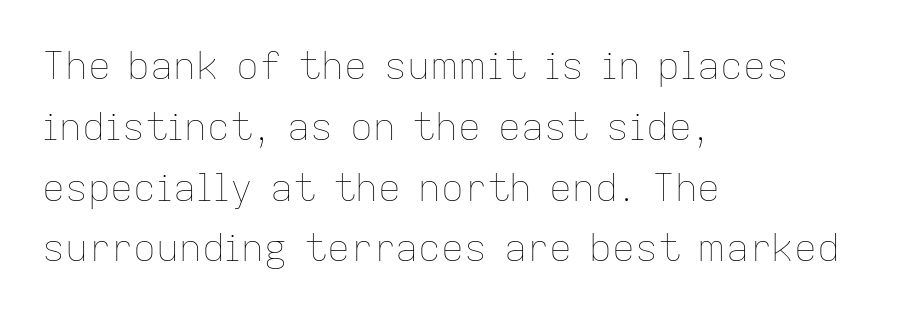
{"italic": "no", "bold": "no", "weight": "thin", "width": "normal", "stroke_contrast": "low", "x_height": "medium", "monospaced": "no", "underline": "no", "align": "left", "line_spacing": "normal", "line_spacing_ratio": 1.6, "letter_spacing": "normal", "letter_spacing_em": 0.0, "glyph_px": 38}
